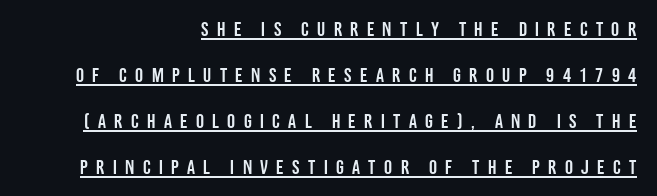
Q: Is the text italic (slanted)? A: No, it is upright.
Q: Is the text underlined? A: Yes.
Q: How is the paragraph aligned? A: Right-aligned.
Q: Is the spacing between letters normal or unusually wide? A: Unusually wide.
Q: Is the spacing between lines tight, normal or loose? A: Loose.
